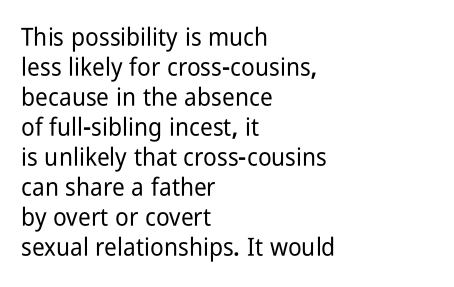
The image shows 25 px text type, upright; set left-aligned, line spacing 1.2x, normal letter spacing, not underlined.
